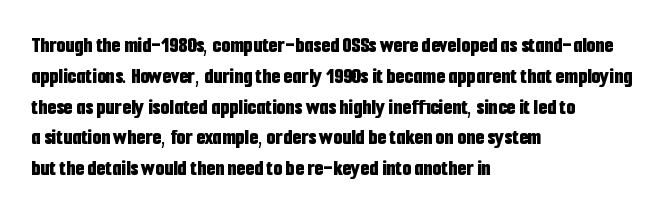
The image shows 23 px bold type, upright; set left-aligned, normal line spacing (1.34x), normal letter spacing, not underlined.
